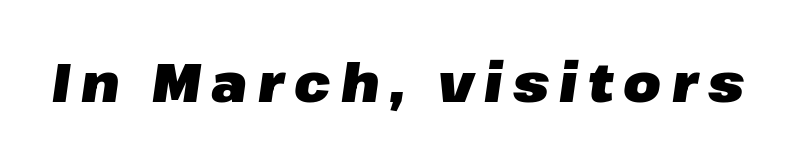
{"italic": "yes", "lean": "right", "slant_degrees": 8, "bold": "yes", "weight": "heavy", "width": "normal", "stroke_contrast": "low", "x_height": "medium", "monospaced": "no", "underline": "no", "glyph_px": 54}
